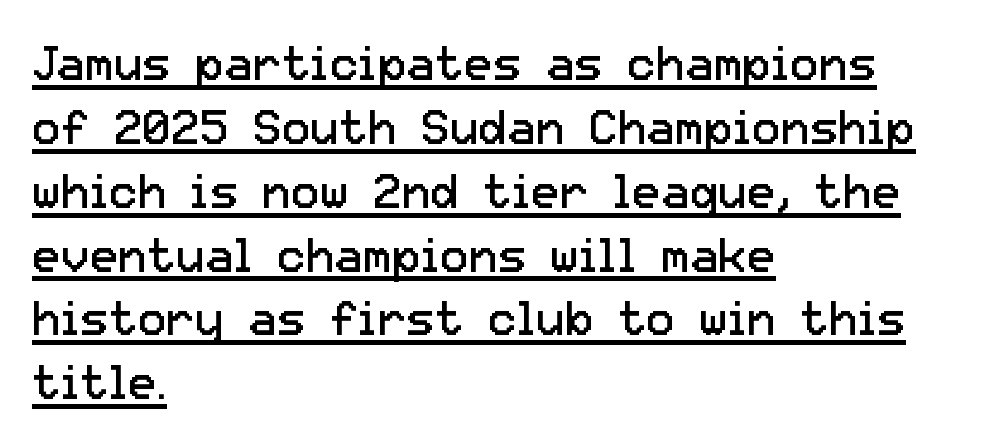
Q: Is the text bold? A: No.
Q: Is the text italic (slanted)? A: No, it is upright.
Q: Is the typeface a serif or a sans-serif typeface? A: Sans-serif.
Q: Is the text underlined? A: Yes.
Q: How is the paragraph aligned? A: Left-aligned.
Q: Is the spacing between letters normal or unusually wide? A: Normal.
Q: Is the spacing between lines tight, normal or loose? A: Normal.
Q: Width (condensed, normal, or wide)? A: Normal.
Q: Stroke contrast? A: Low.
Q: x-height? A: Medium.
Q: Monospaced? A: No.
